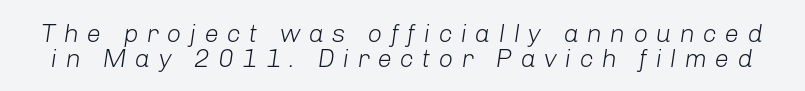
The type is letterspaced generously, with wide tracking. Compared with a typical body face, this is equally light or lighter still. Anything drawn beneath the words? Only blank space. Would a proofreader flag this as italicized? Yes.
